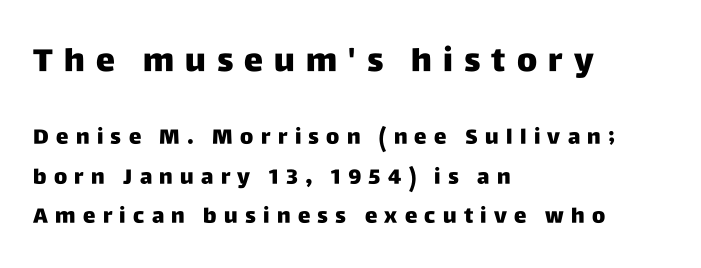
Letter spacing: wide. Teacher's note: observe the even left margin — that is flush-left alignment. Think of a printed novel: that variable character pitch is what you see here. Examine the stroke ends and you'll find no serifs. Glance below the letters and you will spot only blank space. A dark, heavy texture on the line: the type is bold.
